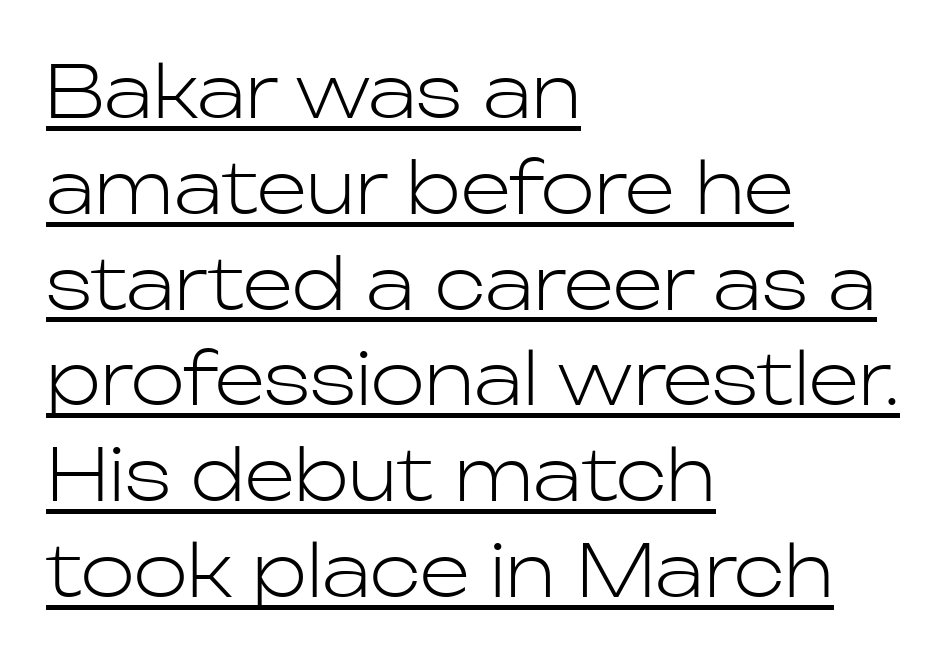
Q: Is the text bold? A: No.
Q: Is the text italic (slanted)? A: No, it is upright.
Q: Is the typeface a serif or a sans-serif typeface? A: Sans-serif.
Q: Is the text underlined? A: Yes.
Q: How is the paragraph aligned? A: Left-aligned.
Q: Is the spacing between letters normal or unusually wide? A: Normal.
Q: Is the spacing between lines tight, normal or loose? A: Normal.
Q: Width (condensed, normal, or wide)? A: Normal.
Q: Stroke contrast? A: Low.
Q: x-height? A: Medium.
Q: Monospaced? A: No.
